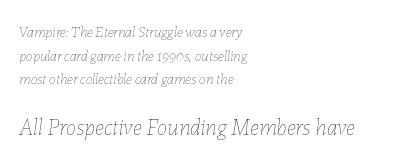
Q: Is the text bold? A: No.
Q: Is the text italic (slanted)? A: Yes, it leans right by about 7 degrees.
Q: Is the text underlined? A: No.
Q: How is the paragraph aligned? A: Left-aligned.
Q: Is the spacing between letters normal or unusually wide? A: Normal.
Q: Is the spacing between lines tight, normal or loose? A: Normal.
Q: Which block of text is set in a larger size, the first (top) or the second (bottom)? A: The second (bottom) one.
